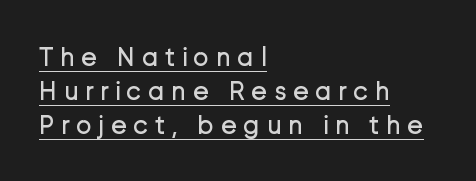
Q: Is the text bold? A: No.
Q: Is the text italic (slanted)? A: No, it is upright.
Q: Is the text underlined? A: Yes.
Q: How is the paragraph aligned? A: Left-aligned.
Q: Is the spacing between letters normal or unusually wide? A: Unusually wide.
Q: Is the spacing between lines tight, normal or loose? A: Normal.
